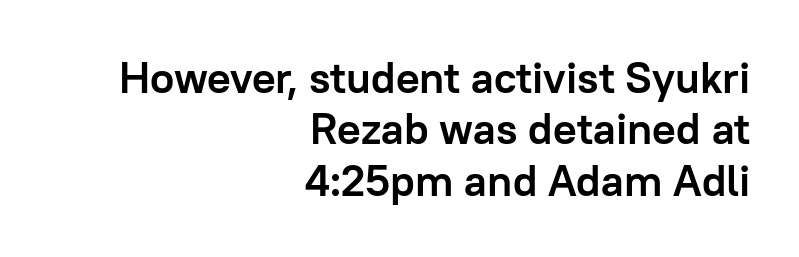
{"serif": "no", "italic": "no", "bold": "yes", "weight": "semibold", "width": "normal", "stroke_contrast": "low", "x_height": "medium", "monospaced": "no", "underline": "no", "align": "right", "line_spacing_ratio": 1.17, "letter_spacing": "normal", "letter_spacing_em": 0.0, "glyph_px": 44}
